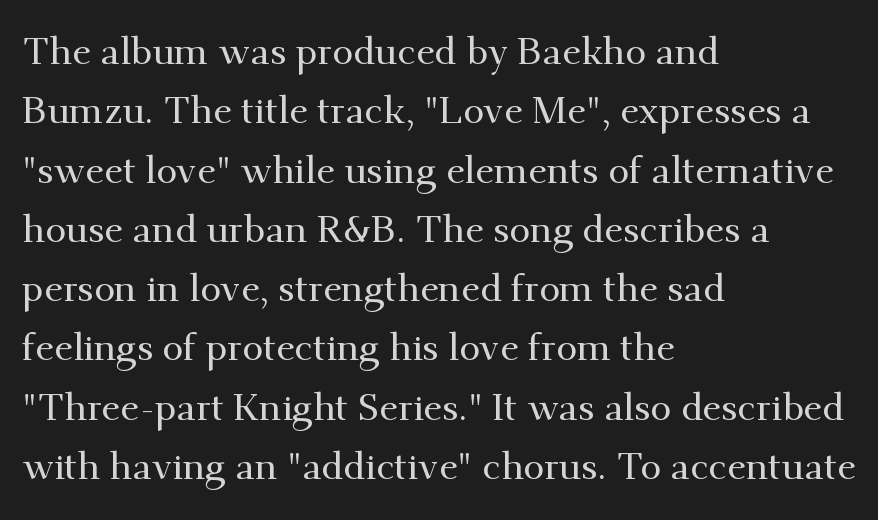
Q: Is the text italic (slanted)? A: No, it is upright.
Q: Is the typeface a serif or a sans-serif typeface? A: Serif.
Q: Is the text underlined? A: No.
Q: How is the paragraph aligned? A: Left-aligned.
Q: Is the spacing between letters normal or unusually wide? A: Normal.
Q: Is the spacing between lines tight, normal or loose? A: Normal.
Q: Width (condensed, normal, or wide)? A: Normal.
Q: Stroke contrast? A: Medium.
Q: x-height? A: Small.
Q: Monospaced? A: No.
